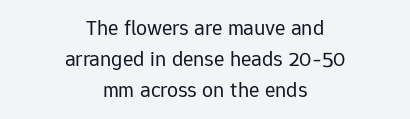
Letter spacing: default. The string is rendered with underlining switched off. No extra ink here — the face is not bold. The paragraph has two soft edges and a firm central axis. Ascenders rise straight up at ninety degrees. The rendering uses a moderate line-height, typical for paragraphs.
